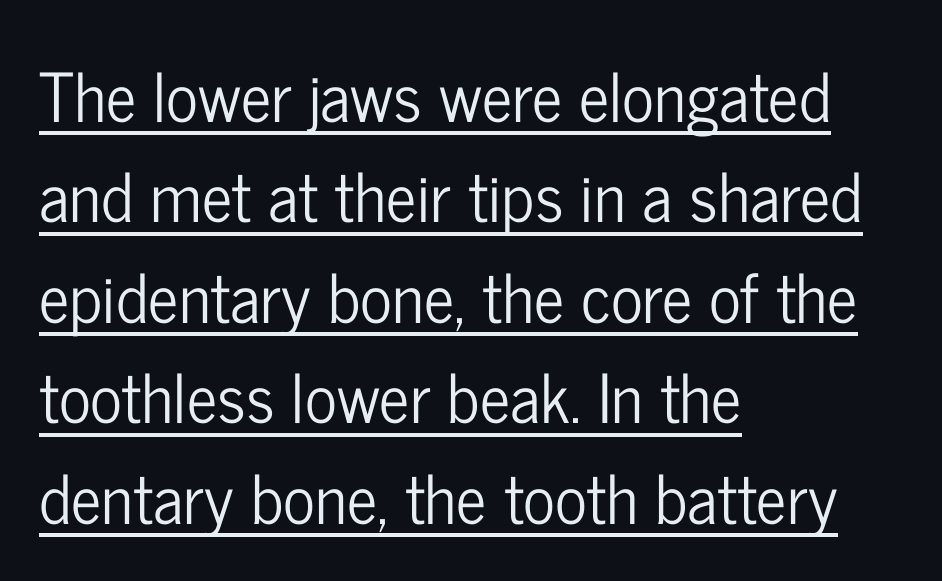
{"serif": "no", "italic": "no", "width": "condensed", "stroke_contrast": "low", "x_height": "medium", "monospaced": "no", "underline": "yes", "align": "left", "line_spacing": "normal", "line_spacing_ratio": 1.5, "letter_spacing": "normal", "letter_spacing_em": 0.0, "glyph_px": 67}
